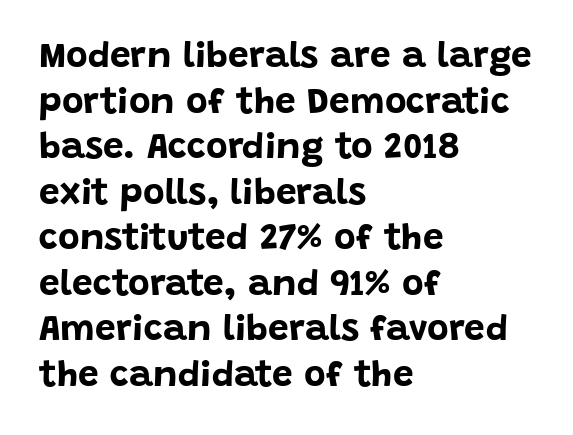
Q: Is the text bold? A: Yes.
Q: Is the text italic (slanted)? A: No, it is upright.
Q: Is the typeface a serif or a sans-serif typeface? A: Sans-serif.
Q: Is the text underlined? A: No.
Q: How is the paragraph aligned? A: Left-aligned.
Q: Is the spacing between letters normal or unusually wide? A: Normal.
Q: Width (condensed, normal, or wide)? A: Normal.
Q: Stroke contrast? A: Low.
Q: x-height? A: Large.
Q: Monospaced? A: No.
